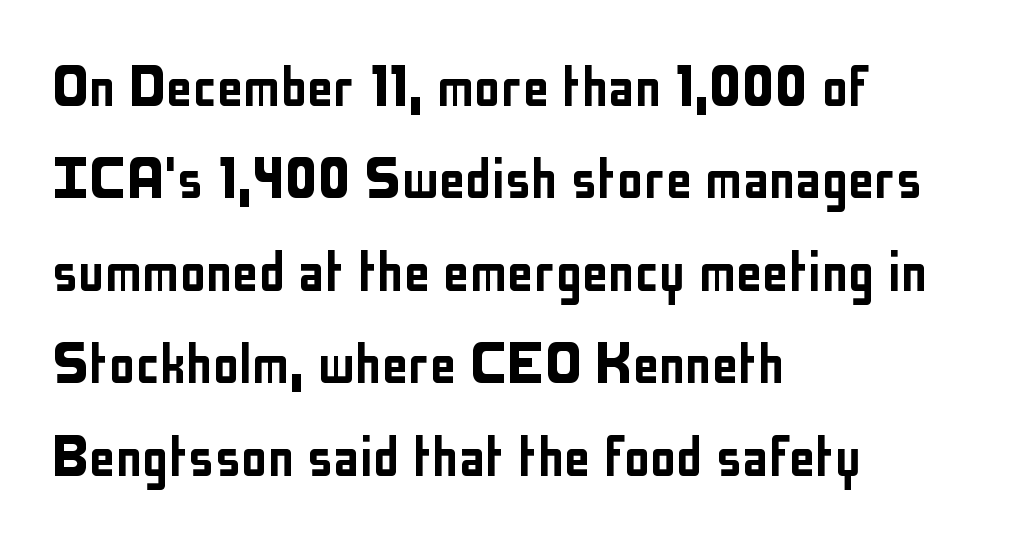
Q: Is the text italic (slanted)? A: No, it is upright.
Q: Is the typeface a serif or a sans-serif typeface? A: Sans-serif.
Q: Is the text underlined? A: No.
Q: How is the paragraph aligned? A: Left-aligned.
Q: Is the spacing between letters normal or unusually wide? A: Normal.
Q: Is the spacing between lines tight, normal or loose? A: Normal.
Q: Width (condensed, normal, or wide)? A: Condensed.
Q: Stroke contrast? A: Low.
Q: x-height? A: Medium.
Q: Monospaced? A: No.
